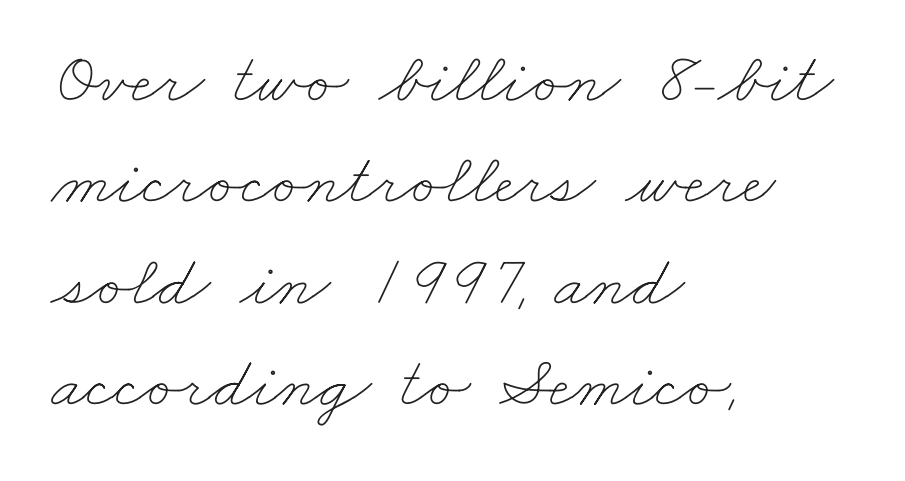
The image shows 73 px thin, wide type; set left-aligned, normal line spacing (1.39x), normal letter spacing, not underlined; low stroke contrast and a small x-height.
